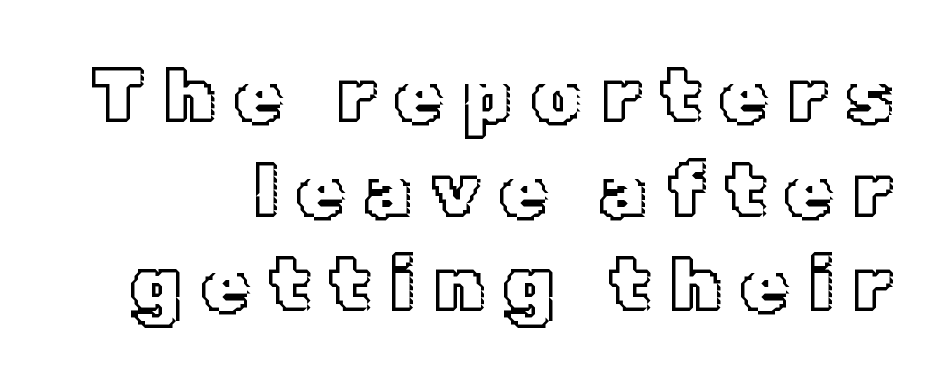
Q: Is the text italic (slanted)? A: No, it is upright.
Q: Is the text underlined? A: No.
Q: How is the paragraph aligned? A: Right-aligned.
Q: Is the spacing between letters normal or unusually wide? A: Unusually wide.
Q: Width (condensed, normal, or wide)? A: Normal.
Q: x-height? A: Medium.
Q: Monospaced? A: No.
